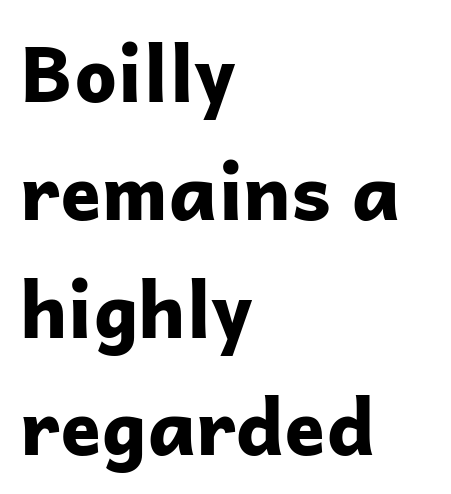
The image shows 76 px bold sans-serif type, upright; set left-aligned, normal line spacing (1.55x), normal letter spacing, not underlined; low stroke contrast and a medium x-height.
